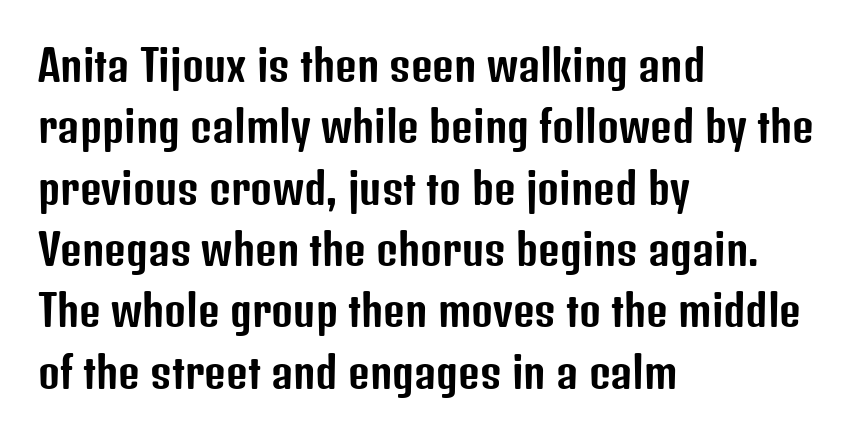
The image shows 42 px condensed sans-serif type, upright; set left-aligned, normal line spacing (1.46x), normal letter spacing, not underlined; low stroke contrast and a medium x-height.
